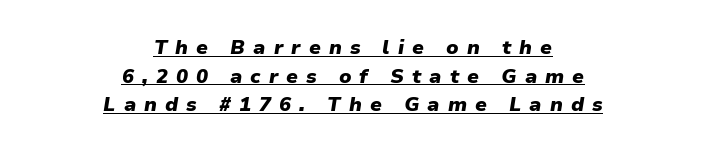
Q: Is the text bold? A: Yes.
Q: Is the text italic (slanted)? A: Yes, it leans right by about 9 degrees.
Q: Is the text underlined? A: Yes.
Q: How is the paragraph aligned? A: Centered.
Q: Is the spacing between letters normal or unusually wide? A: Unusually wide.
Q: Is the spacing between lines tight, normal or loose? A: Normal.
